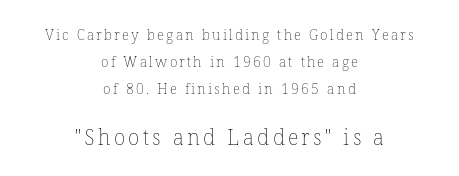
The image shows 21 px text type, upright; set centered, loose line spacing (1.93x), not underlined; the second (bottom) block is 1.5x larger.
